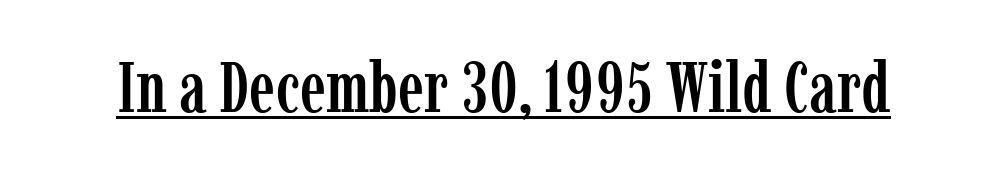
The image shows 72 px condensed serif type, upright; set normal letter spacing, underlined; low stroke contrast and a medium x-height.
